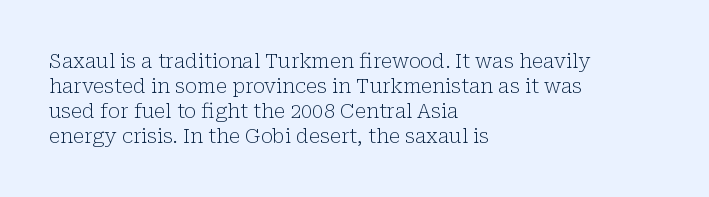
{"italic": "no", "bold": "no", "underline": "no", "align": "left", "line_spacing": "normal", "line_spacing_ratio": 1.25, "letter_spacing": "normal", "letter_spacing_em": 0.0, "glyph_px": 20}
